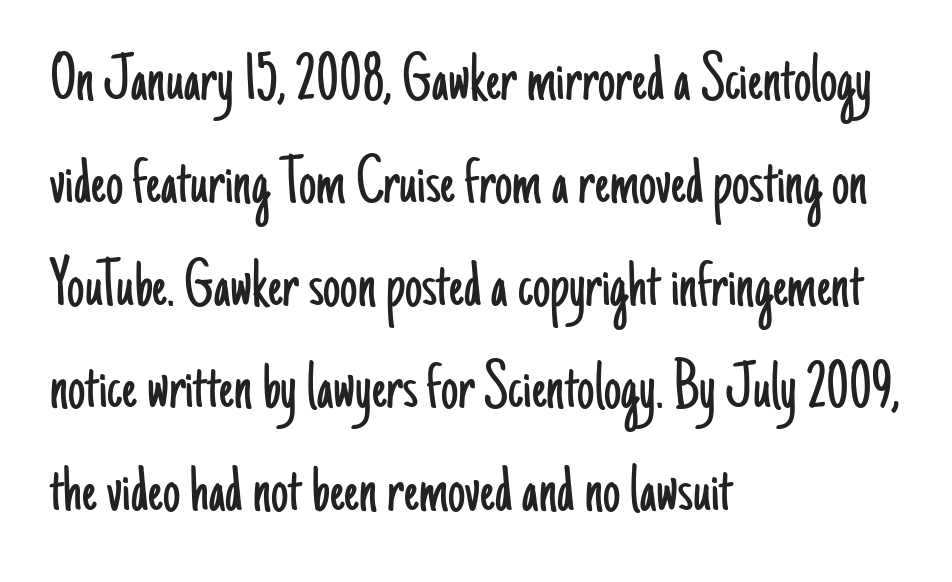
The image shows 69 px light, condensed sans-serif type, upright; set left-aligned, normal line spacing (1.49x), normal letter spacing, not underlined; low stroke contrast and a small x-height.
